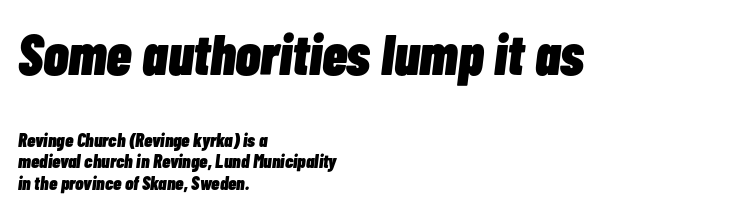
The image shows 57 px heavy, condensed type, italic (leaning right); set left-aligned, tight line spacing (1.13x), normal letter spacing, not underlined; the first (top) block is 3.0x larger; low stroke contrast and a medium x-height.
